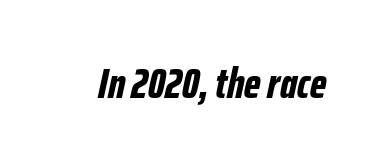
The foot of each line stays bare and open. Students, note that the glyphs here touch the page at normal intervals. Proportional: the letters do not fall into vertical columns. The specimen reads as italic at a glance. This is heavy type, rendered in bold.
